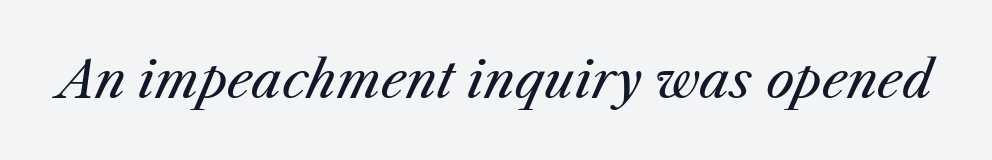
{"italic": "yes", "lean": "right", "slant_degrees": 25, "bold": "no", "weight": "regular", "width": "normal", "stroke_contrast": "medium", "x_height": "medium", "monospaced": "no", "underline": "no", "letter_spacing": "normal", "letter_spacing_em": 0.0, "glyph_px": 50}
